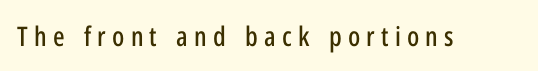
{"italic": "no", "underline": "no", "letter_spacing": "wide", "letter_spacing_em": 0.23, "glyph_px": 27}
